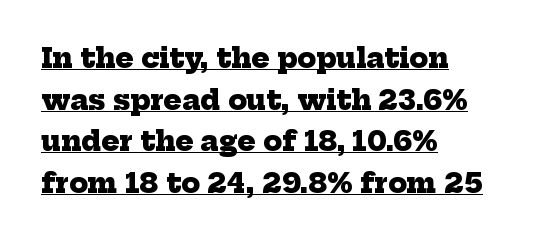
{"bold": "yes", "underline": "yes", "align": "left", "line_spacing": "normal", "line_spacing_ratio": 1.54, "letter_spacing": "normal", "letter_spacing_em": 0.0, "glyph_px": 27}
